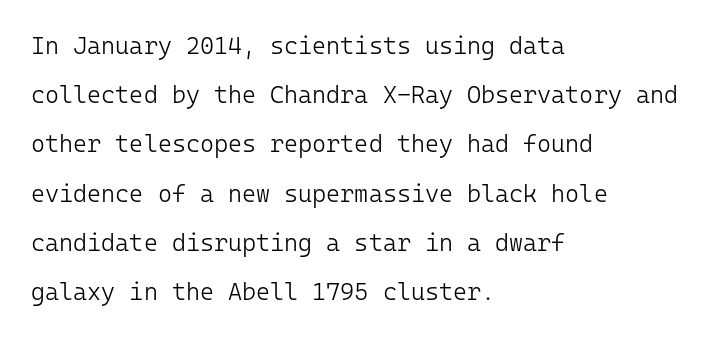
No heavy texture on the line: the type isn't bold. All the whitespace from short lines collects on the right. A typesetter would call this zero additional tracking. These lines stand farther apart than default settings would place them. It's the straight-up-and-down kind of type. Honestly, there is no underline to notice here at all.
